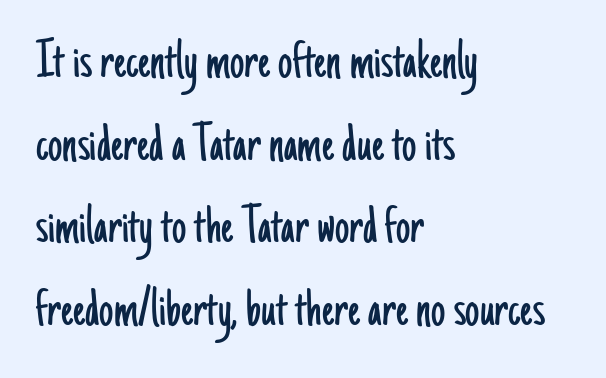
The image shows 57 px light, condensed sans-serif type, upright; set left-aligned, normal line spacing (1.45x), normal letter spacing, not underlined; low stroke contrast and a small x-height.
